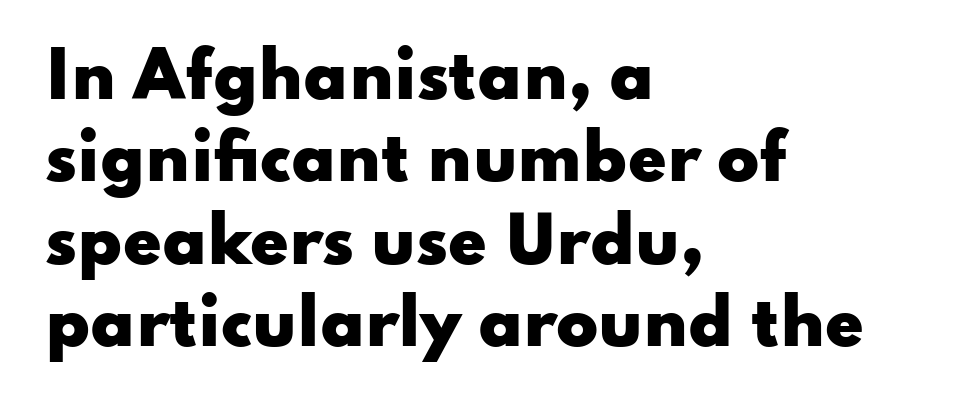
The image shows 62 px heavy, wide sans-serif type, upright; set left-aligned, normal line spacing (1.33x), normal letter spacing, not underlined; low stroke contrast and a small x-height.
